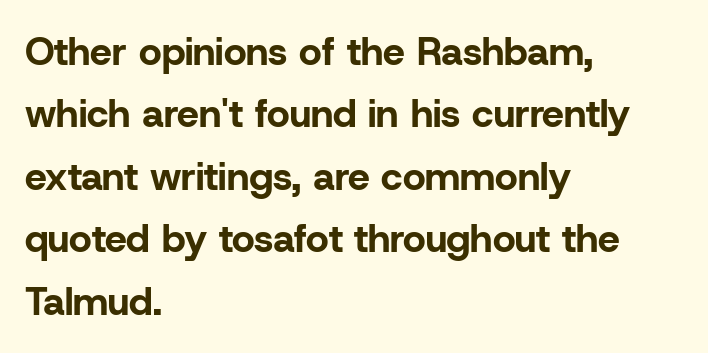
The image shows 39 px bold sans-serif type, upright; set left-aligned, normal line spacing (1.6x), normal letter spacing, not underlined; low stroke contrast and a medium x-height.
